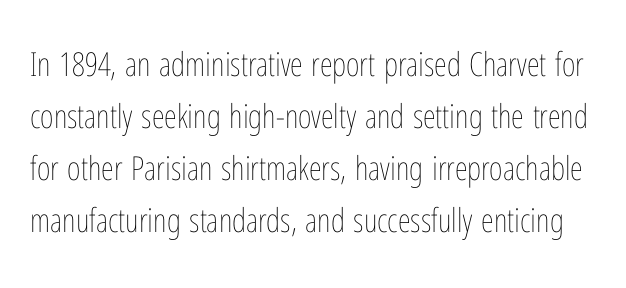
{"italic": "no", "bold": "no", "weight": "thin", "width": "condensed", "stroke_contrast": "low", "x_height": "medium", "monospaced": "no", "underline": "no", "line_spacing": "normal", "line_spacing_ratio": 1.58, "letter_spacing": "normal", "letter_spacing_em": 0.0, "glyph_px": 33}
